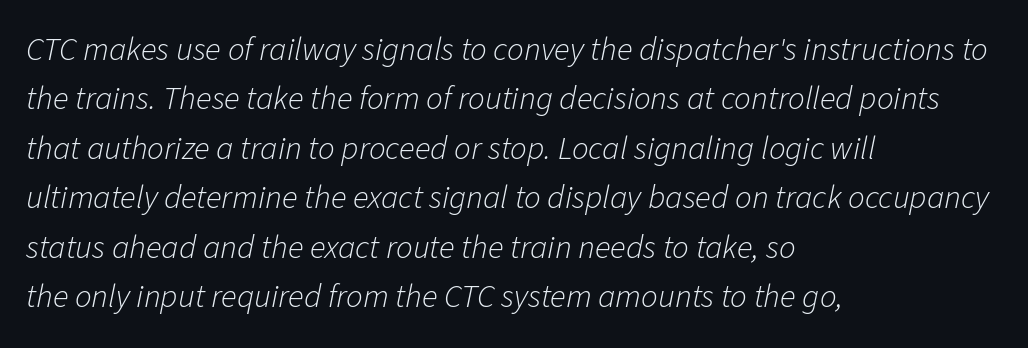
Q: Is the text bold? A: No.
Q: Is the text italic (slanted)? A: Yes, it leans right by about 11 degrees.
Q: Is the text underlined? A: No.
Q: How is the paragraph aligned? A: Left-aligned.
Q: Is the spacing between letters normal or unusually wide? A: Normal.
Q: Is the spacing between lines tight, normal or loose? A: Normal.
Q: Width (condensed, normal, or wide)? A: Normal.
Q: Stroke contrast? A: Low.
Q: x-height? A: Medium.
Q: Monospaced? A: No.
